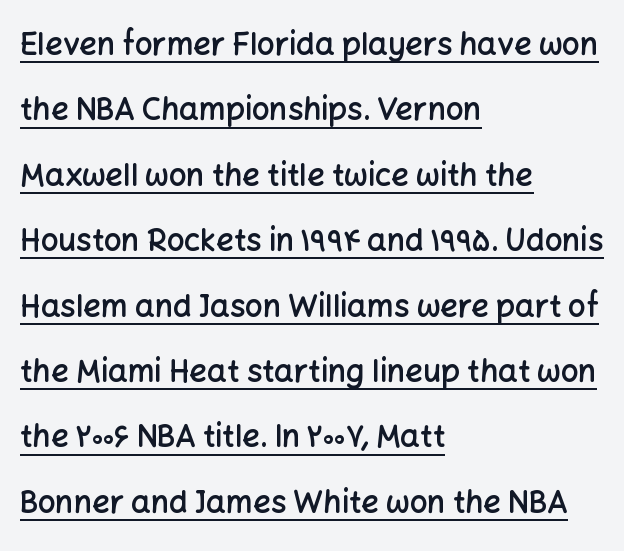
Q: Is the text bold? A: Semi-bold.
Q: Is the text italic (slanted)? A: No, it is upright.
Q: Is the typeface a serif or a sans-serif typeface? A: Sans-serif.
Q: Is the text underlined? A: Yes.
Q: How is the paragraph aligned? A: Left-aligned.
Q: Is the spacing between letters normal or unusually wide? A: Normal.
Q: Is the spacing between lines tight, normal or loose? A: Loose.
Q: Width (condensed, normal, or wide)? A: Normal.
Q: Stroke contrast? A: Low.
Q: x-height? A: Medium.
Q: Monospaced? A: No.
